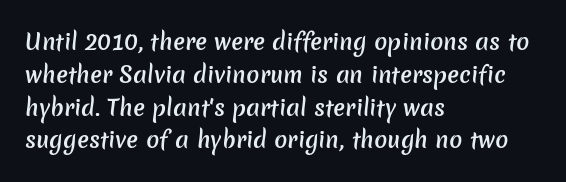
Q: Is the text bold? A: Semi-bold.
Q: Is the text underlined? A: No.
Q: How is the paragraph aligned? A: Left-aligned.
Q: Is the spacing between letters normal or unusually wide? A: Normal.
Q: Is the spacing between lines tight, normal or loose? A: Normal.
